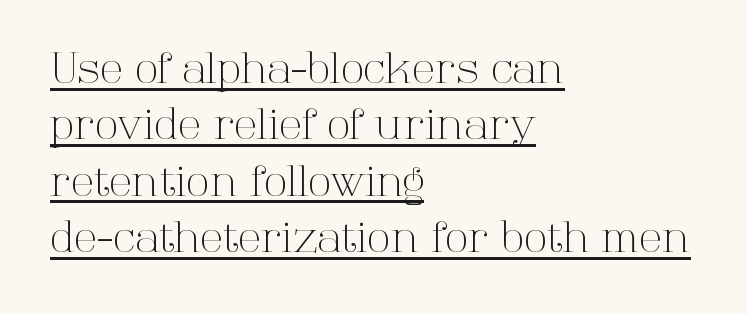
{"serif": "yes", "italic": "no", "bold": "no", "weight": "light", "width": "normal", "stroke_contrast": "high", "x_height": "medium", "monospaced": "no", "underline": "yes", "align": "left", "line_spacing": "normal", "line_spacing_ratio": 1.31, "letter_spacing": "normal", "letter_spacing_em": 0.0, "glyph_px": 43}
